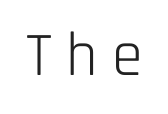
{"serif": "no", "italic": "no", "bold": "no", "weight": "light", "width": "condensed", "stroke_contrast": "low", "x_height": "large", "monospaced": "no", "underline": "no", "letter_spacing": "wide", "letter_spacing_em": 0.23, "glyph_px": 62}
